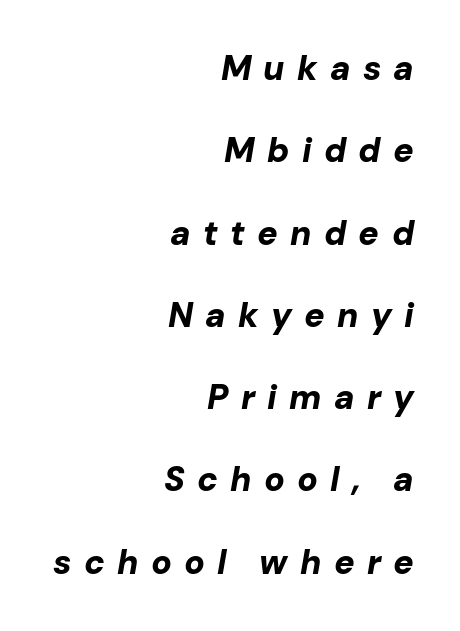
Q: Is the text bold? A: Yes.
Q: Is the text italic (slanted)? A: Yes, it leans right by about 10 degrees.
Q: Is the text underlined? A: No.
Q: How is the paragraph aligned? A: Right-aligned.
Q: Is the spacing between letters normal or unusually wide? A: Unusually wide.
Q: Is the spacing between lines tight, normal or loose? A: Loose.
Q: Width (condensed, normal, or wide)? A: Normal.
Q: Stroke contrast? A: Low.
Q: x-height? A: Medium.
Q: Monospaced? A: No.
